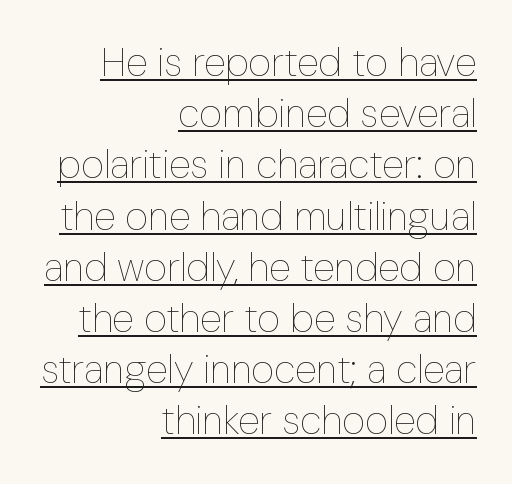
Q: Is the text bold? A: No.
Q: Is the text italic (slanted)? A: No, it is upright.
Q: Is the text underlined? A: Yes.
Q: How is the paragraph aligned? A: Right-aligned.
Q: Is the spacing between letters normal or unusually wide? A: Normal.
Q: Is the spacing between lines tight, normal or loose? A: Normal.
Q: Width (condensed, normal, or wide)? A: Condensed.
Q: Stroke contrast? A: Low.
Q: x-height? A: Medium.
Q: Monospaced? A: No.
